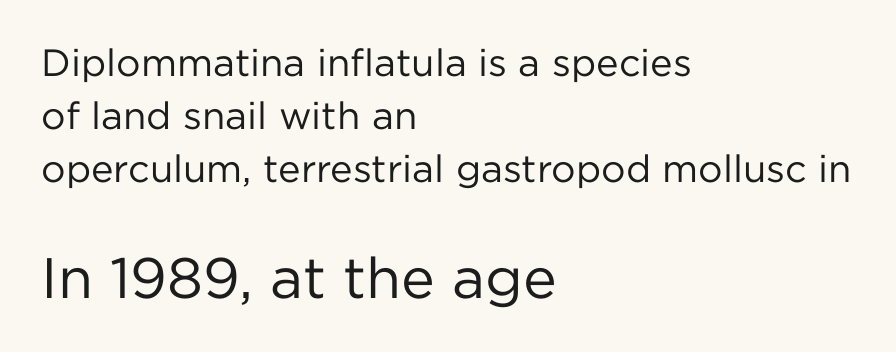
Q: Is the text bold? A: No.
Q: Is the text italic (slanted)? A: No, it is upright.
Q: Is the typeface a serif or a sans-serif typeface? A: Sans-serif.
Q: Is the text underlined? A: No.
Q: How is the paragraph aligned? A: Left-aligned.
Q: Is the spacing between letters normal or unusually wide? A: Normal.
Q: Is the spacing between lines tight, normal or loose? A: Normal.
Q: Which block of text is set in a larger size, the first (top) or the second (bottom)? A: The second (bottom) one.
Q: Width (condensed, normal, or wide)? A: Normal.
Q: Stroke contrast? A: Low.
Q: x-height? A: Medium.
Q: Monospaced? A: No.
